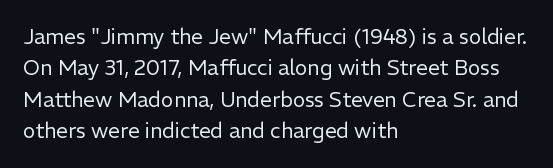
Each row of text sits above clean, open space. Italic? Not at all — the glyphs are vertical. Typeset ragged right — the left edge is the straight one. Each word holds together tightly as a unit, with standard inter-letter gaps. Interline gaps are of average width in this sample.
